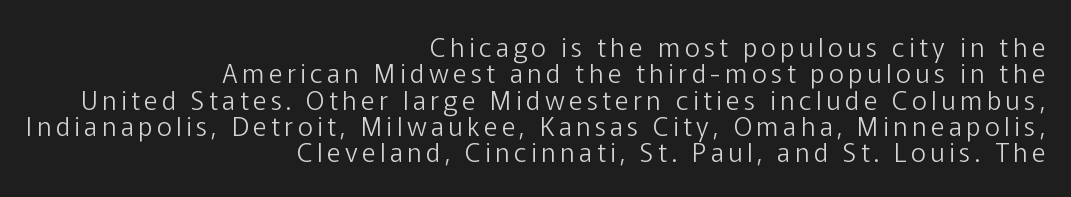
One-word summary of the alignment: right. The strip under each line holds only bare page. One glance says dense: line gaps are narrower than usual. Posture: vertical. No letter is thick-stroked: the sample isn't bold.
